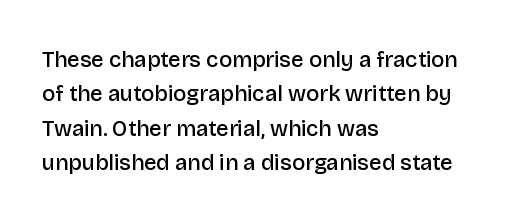
The image shows 22 px text type, upright; set left-aligned, normal line spacing (1.56x), normal letter spacing, not underlined.
